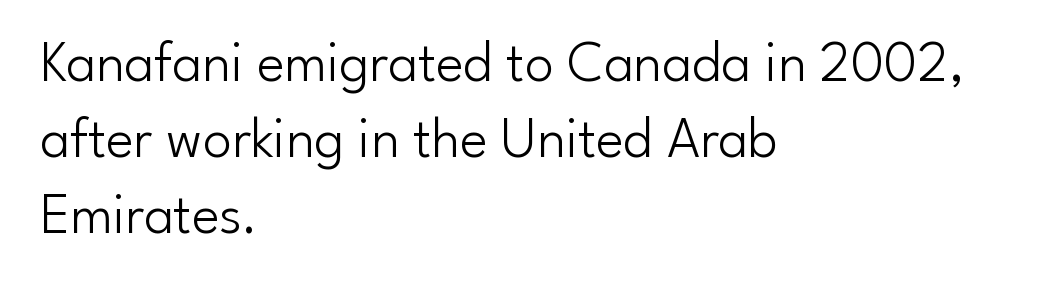
You could not count columns in this text — the font is proportionally spaced. Look at the tracking — it's just the regular setting, nothing added. Words float on clear page, feet unadorned. The lines are quadded left.
